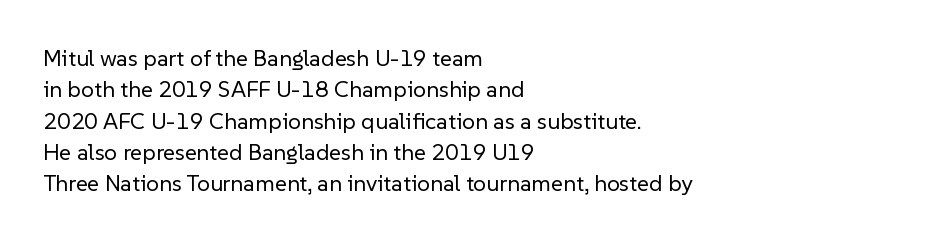
The image shows 23 px text type, upright; set left-aligned, normal line spacing (1.36x), normal letter spacing, not underlined.
